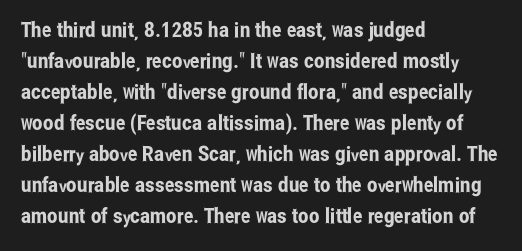
{"italic": "no", "underline": "no", "align": "left", "line_spacing": "normal", "line_spacing_ratio": 1.48, "letter_spacing": "normal", "letter_spacing_em": 0.0, "glyph_px": 21}
